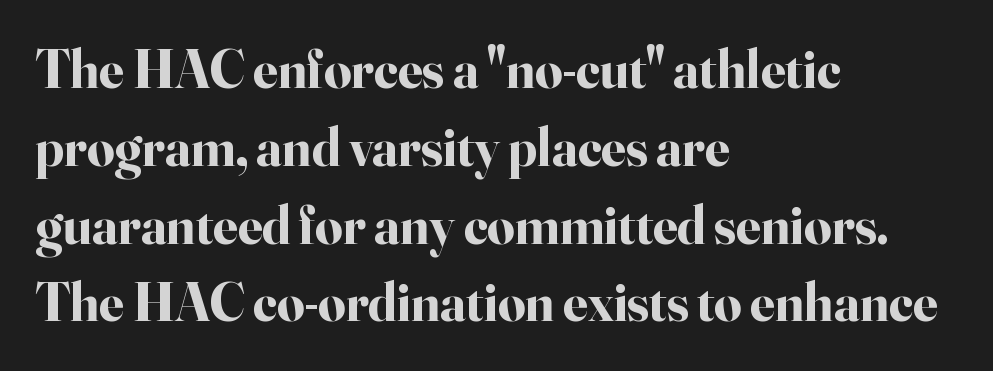
{"serif": "yes", "italic": "no", "bold": "yes", "weight": "bold", "width": "normal", "stroke_contrast": "high", "x_height": "small", "monospaced": "no", "underline": "no", "align": "left", "line_spacing": "normal", "line_spacing_ratio": 1.44, "letter_spacing": "normal", "letter_spacing_em": 0.0, "glyph_px": 54}
